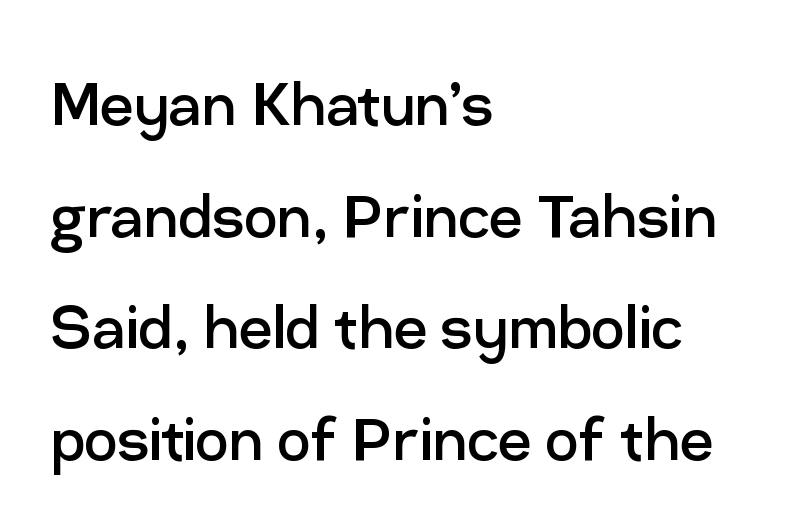
{"serif": "no", "italic": "no", "bold": "no", "weight": "regular", "width": "normal", "stroke_contrast": "low", "x_height": "medium", "monospaced": "no", "underline": "no", "align": "left", "line_spacing": "normal", "line_spacing_ratio": 1.51, "letter_spacing": "normal", "letter_spacing_em": 0.0, "glyph_px": 74}
